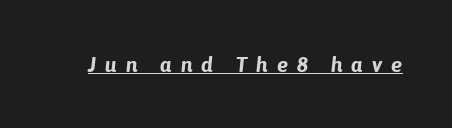
The image shows 21 px bold type, italic (leaning right); set unusually wide letter spacing (+0.42 em), underlined.
